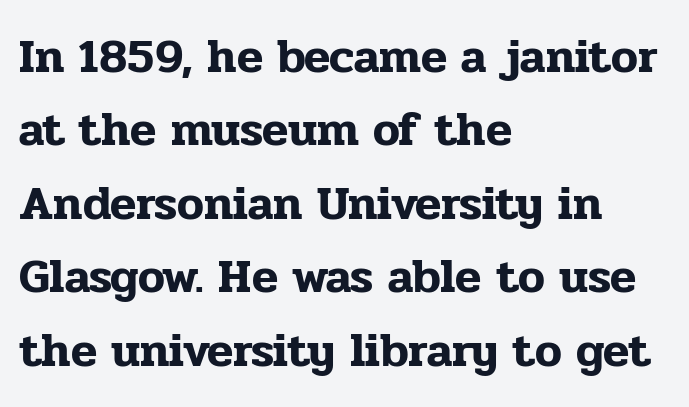
Q: Is the text italic (slanted)? A: No, it is upright.
Q: Is the typeface a serif or a sans-serif typeface? A: Serif.
Q: Is the text underlined? A: No.
Q: How is the paragraph aligned? A: Left-aligned.
Q: Is the spacing between letters normal or unusually wide? A: Normal.
Q: Is the spacing between lines tight, normal or loose? A: Normal.
Q: Width (condensed, normal, or wide)? A: Normal.
Q: Stroke contrast? A: Low.
Q: x-height? A: Medium.
Q: Monospaced? A: No.
